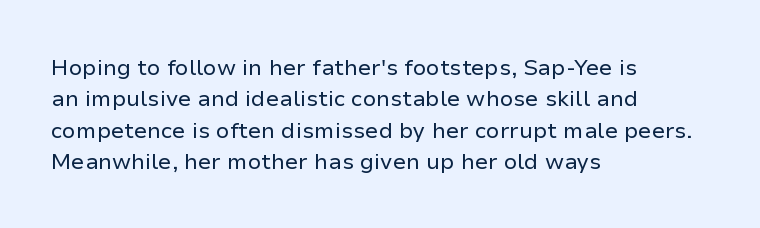
{"italic": "no", "bold": "no", "underline": "no", "align": "left", "line_spacing": "normal", "line_spacing_ratio": 1.43, "letter_spacing": "normal", "letter_spacing_em": 0.0, "glyph_px": 22}
